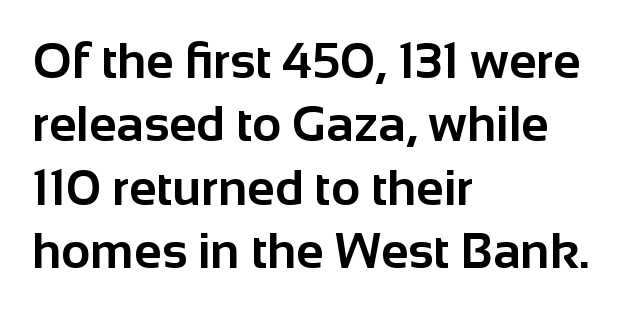
If you drew a ruler down the left edge, every line would touch it. Nothing unusual about the tracking: characters are spaced as the font intends. In terms of leading, this rendering sits right in the middle. Typographic density is high because the face is bold. Underline: absent. Does the type have serifs? No, each stem ends abruptly.
